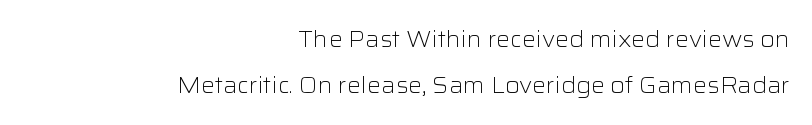
{"italic": "no", "bold": "no", "underline": "no", "align": "right", "line_spacing": "loose", "line_spacing_ratio": 2.08, "letter_spacing": "normal", "letter_spacing_em": 0.0, "glyph_px": 22}
